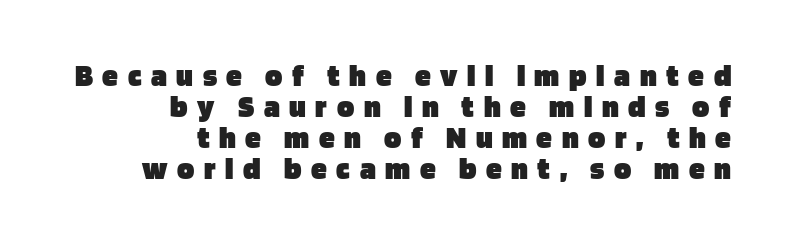
{"serif": "no", "italic": "no", "bold": "yes", "weight": "heavy", "width": "normal", "stroke_contrast": "low", "x_height": "large", "monospaced": "no", "underline": "no", "align": "right", "line_spacing": "tight", "line_spacing_ratio": 0.97, "letter_spacing": "wide", "letter_spacing_em": 0.3, "glyph_px": 32}
